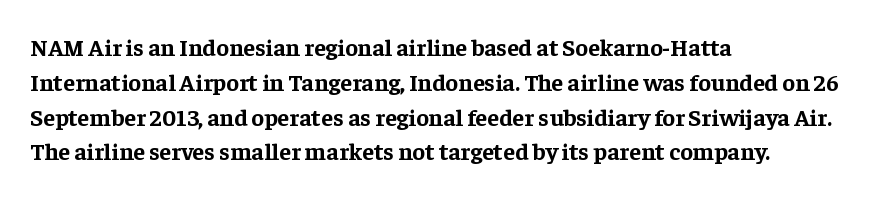
{"italic": "no", "bold": "yes", "underline": "no", "align": "left", "line_spacing": "normal", "line_spacing_ratio": 1.45, "letter_spacing": "normal", "letter_spacing_em": 0.0, "glyph_px": 24}
